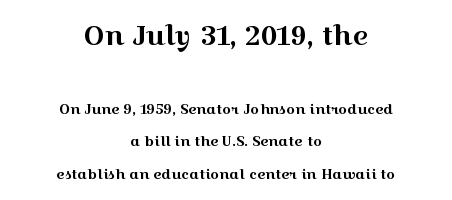
{"italic": "no", "underline": "no", "align": "center", "line_spacing": "loose", "line_spacing_ratio": 2.29, "letter_spacing": "normal", "letter_spacing_em": 0.0, "larger_block": "first", "size_ratio": 1.93, "glyph_px": 27}
